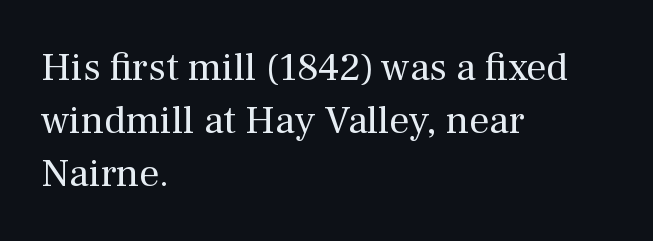
The image shows 40 px regular-weight serif type, upright; set left-aligned, normal line spacing (1.32x), normal letter spacing, not underlined; medium stroke contrast and a medium x-height.
